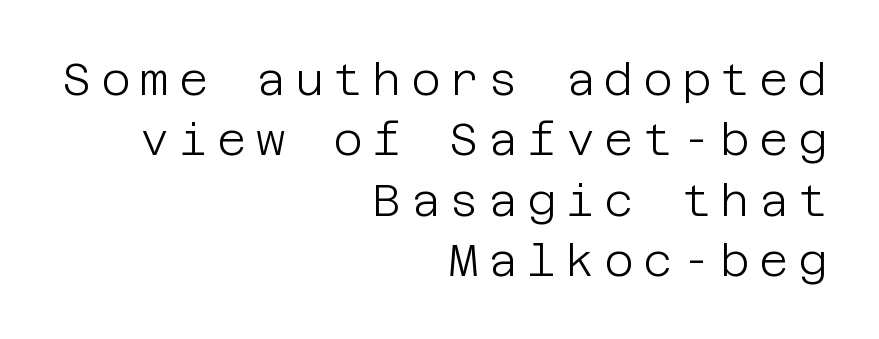
The image shows 45 px light sans-serif type, upright; set right-aligned, normal line spacing (1.34x), unusually wide letter spacing (+0.21 em), not underlined; low stroke contrast and a large x-height.
